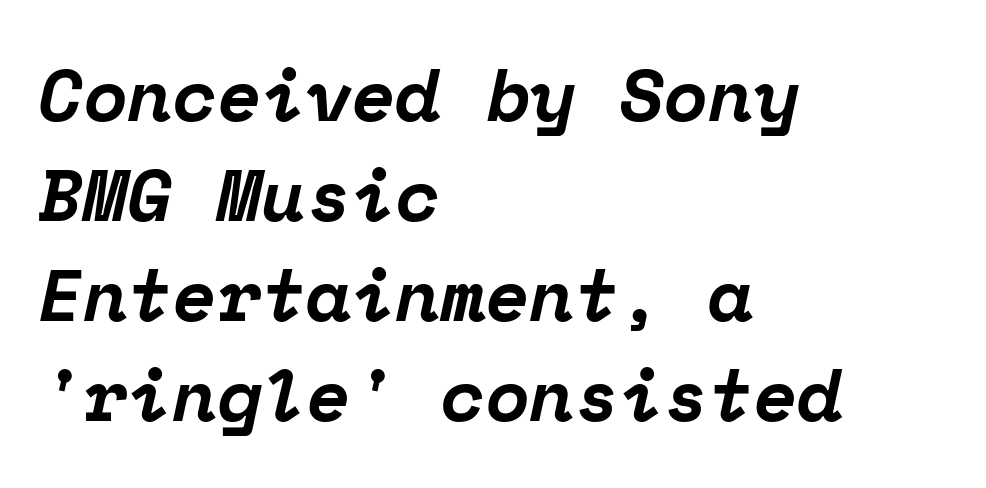
The image shows 73 px bold serif type, italic (leaning right), monospaced; set left-aligned, normal line spacing (1.37x), normal letter spacing, not underlined; low stroke contrast and a medium x-height.
